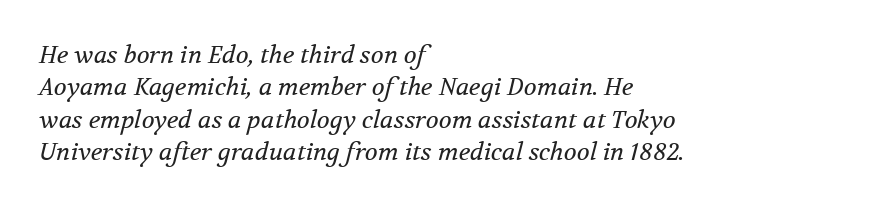
The image shows 24 px text type, italic (leaning right); set left-aligned, normal line spacing (1.35x), normal letter spacing, not underlined.
